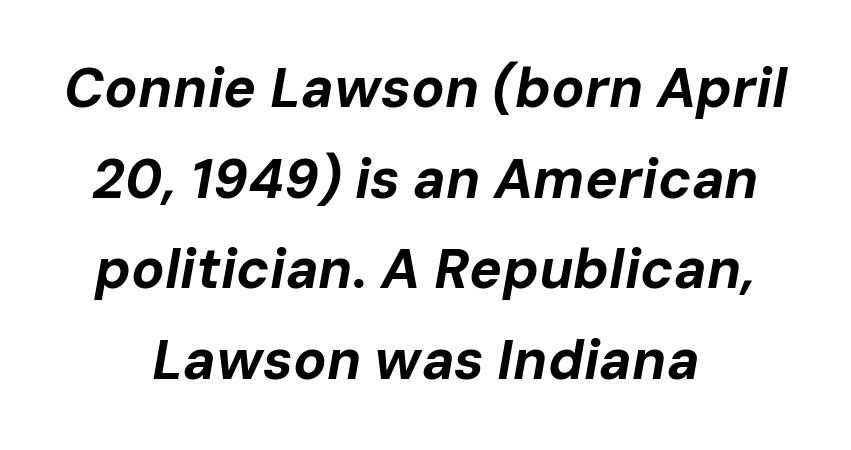
{"italic": "yes", "lean": "right", "slant_degrees": 10, "bold": "yes", "weight": "bold", "width": "normal", "stroke_contrast": "low", "x_height": "medium", "monospaced": "no", "underline": "no", "align": "center", "line_spacing": "normal", "line_spacing_ratio": 1.65, "letter_spacing": "normal", "letter_spacing_em": 0.0, "glyph_px": 55}
